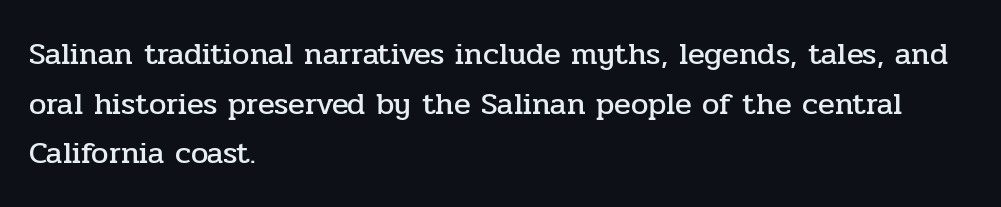
The image shows 31 px serif type, upright; set left-aligned, normal line spacing (1.6x), normal letter spacing, not underlined; low stroke contrast and a medium x-height.
